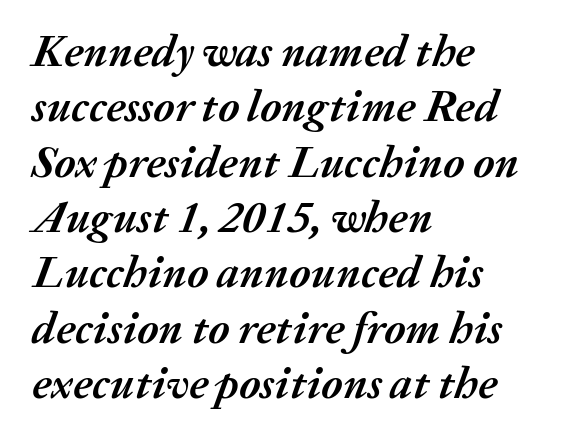
{"italic": "yes", "lean": "right", "slant_degrees": 20, "bold": "yes", "weight": "semibold", "width": "normal", "stroke_contrast": "medium", "x_height": "medium", "monospaced": "no", "underline": "no", "align": "left", "line_spacing_ratio": 1.23, "letter_spacing": "normal", "letter_spacing_em": 0.0, "glyph_px": 45}
